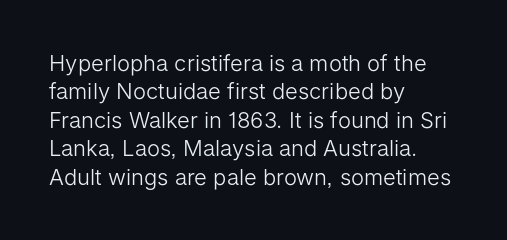
Q: Is the text bold? A: No.
Q: Is the text italic (slanted)? A: No, it is upright.
Q: Is the text underlined? A: No.
Q: How is the paragraph aligned? A: Left-aligned.
Q: Is the spacing between letters normal or unusually wide? A: Normal.
Q: Is the spacing between lines tight, normal or loose? A: Normal.
